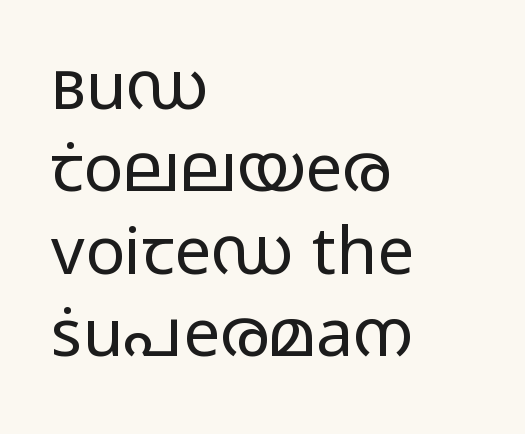
Q: Is the text bold? A: No.
Q: Is the text italic (slanted)? A: No, it is upright.
Q: Is the typeface a serif or a sans-serif typeface? A: Sans-serif.
Q: Is the text underlined? A: No.
Q: How is the paragraph aligned? A: Left-aligned.
Q: Is the spacing between letters normal or unusually wide? A: Normal.
Q: Is the spacing between lines tight, normal or loose? A: Normal.
Q: Width (condensed, normal, or wide)? A: Wide.
Q: Stroke contrast? A: Low.
Q: x-height? A: Medium.
Q: Monospaced? A: No.
